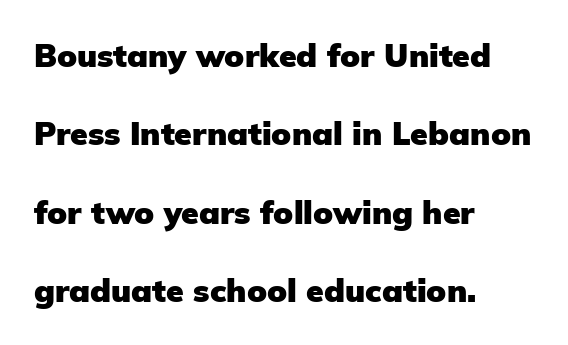
Q: Is the text bold? A: Yes.
Q: Is the text italic (slanted)? A: No, it is upright.
Q: Is the typeface a serif or a sans-serif typeface? A: Sans-serif.
Q: Is the text underlined? A: No.
Q: How is the paragraph aligned? A: Left-aligned.
Q: Is the spacing between letters normal or unusually wide? A: Normal.
Q: Is the spacing between lines tight, normal or loose? A: Loose.
Q: Width (condensed, normal, or wide)? A: Normal.
Q: Stroke contrast? A: Low.
Q: x-height? A: Medium.
Q: Monospaced? A: No.
